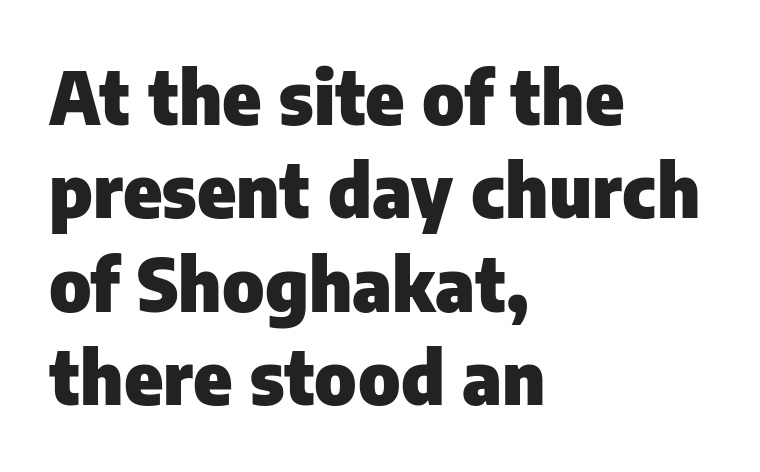
Weight check: bold — yes, fully. To sum up the face: it is a sans, with no serifs. Does extra space separate the letters? No, they use regular spacing. Leading: standard. Looks like regular typesetting: each glyph gets only the width it needs. The axis of the letterforms is exactly vertical.
